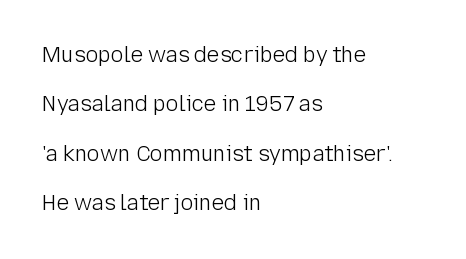
{"italic": "no", "bold": "no", "underline": "no", "align": "left", "line_spacing": "loose", "line_spacing_ratio": 2.35, "letter_spacing": "normal", "letter_spacing_em": 0.0, "glyph_px": 21}
